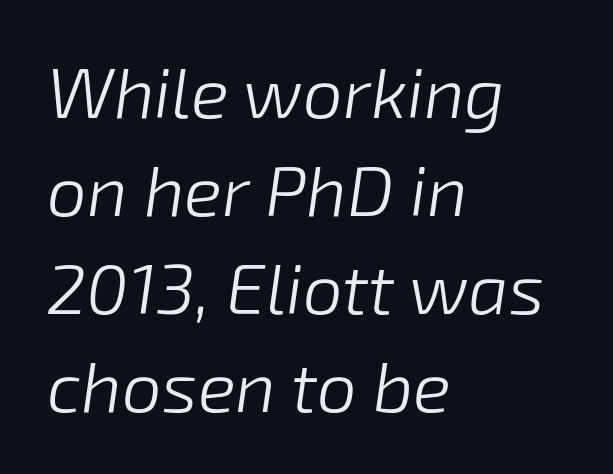
Spacing between characters is what you'd get straight out of the box. No chunkiness to these letters — they're not bold. Students, observe: this is what conventionally led text looks like. Rule under the text: the space is simply empty. This sample has the flowing, uneven cadence of proportional lettering.
